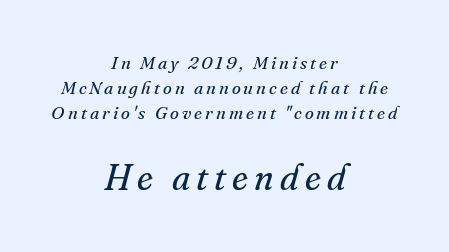
The image shows 36 px regular-weight serif type, italic (leaning right); set centered, normal line spacing (1.38x), not underlined; the second (bottom) block is 2.0x larger; medium stroke contrast and a small x-height.
